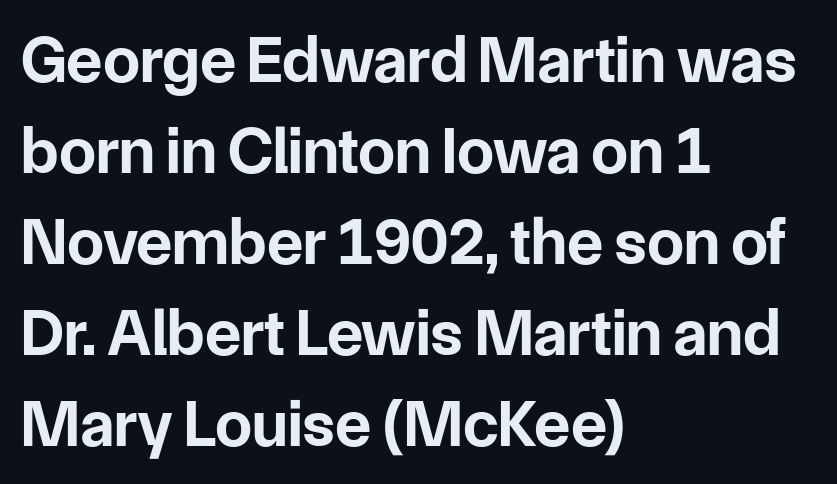
{"serif": "no", "italic": "no", "bold": "yes", "weight": "bold", "width": "normal", "stroke_contrast": "low", "x_height": "medium", "monospaced": "no", "underline": "no", "align": "left", "line_spacing": "normal", "line_spacing_ratio": 1.38, "letter_spacing": "normal", "letter_spacing_em": 0.0, "glyph_px": 66}
